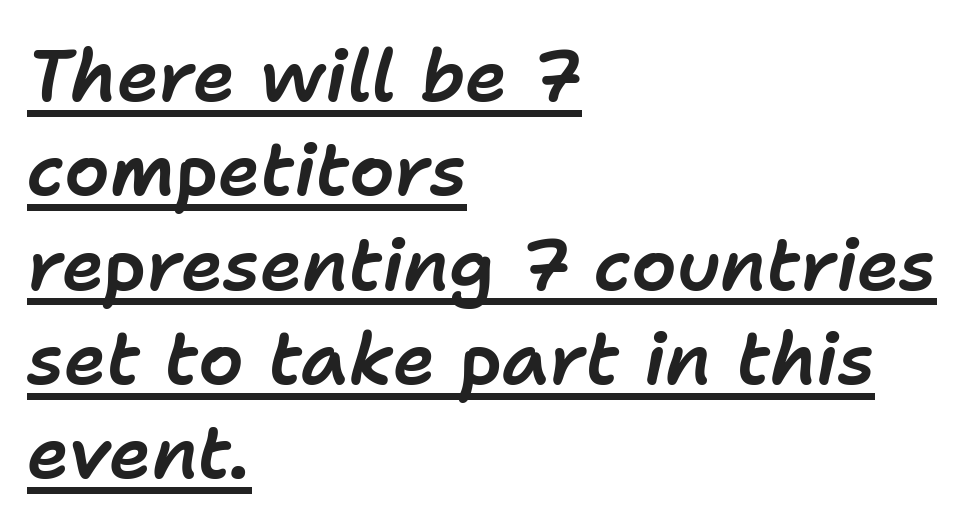
Q: Is the text italic (slanted)? A: Yes, it leans right by about 11 degrees.
Q: Is the text underlined? A: Yes.
Q: How is the paragraph aligned? A: Left-aligned.
Q: Is the spacing between letters normal or unusually wide? A: Normal.
Q: Is the spacing between lines tight, normal or loose? A: Normal.
Q: Width (condensed, normal, or wide)? A: Normal.
Q: Stroke contrast? A: Low.
Q: x-height? A: Medium.
Q: Monospaced? A: No.
